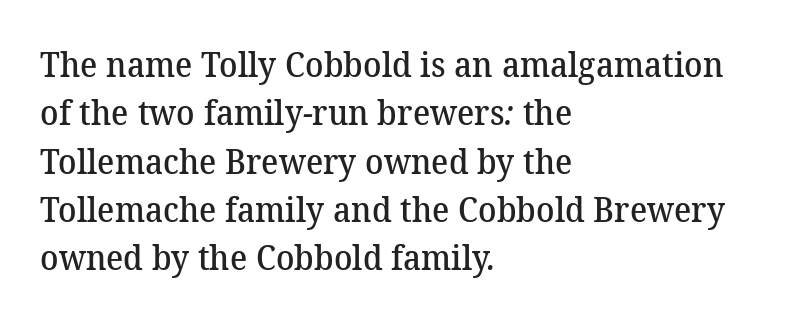
The image shows 34 px semibold serif type; set left-aligned, normal line spacing (1.42x), normal letter spacing, not underlined; medium stroke contrast and a medium x-height.
